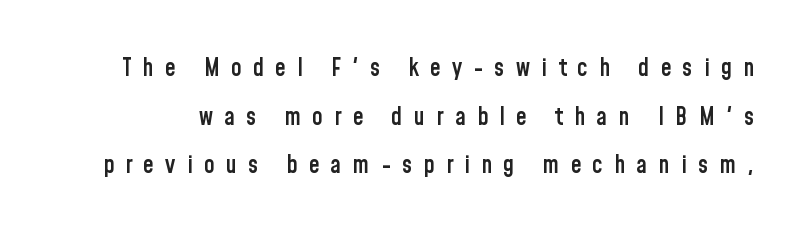
The image shows 24 px text type, upright; set loose line spacing (2.03x), unusually wide letter spacing (+0.47 em), not underlined.
